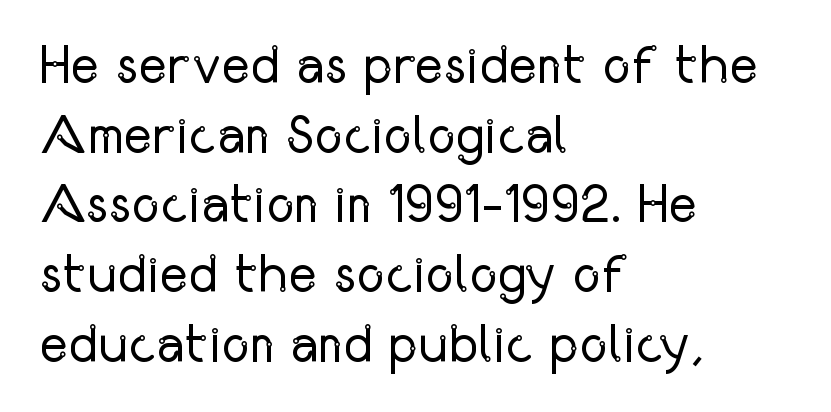
The foot of each line stays bare and open. The typesetter chose a ragged-right arrangement here. Unlike italic type, these characters show no tilt at all. The font sits on the lighter half of the weight spectrum, regular included. Is this a fixed-width face? No — the glyphs have proportional, varying widths.
